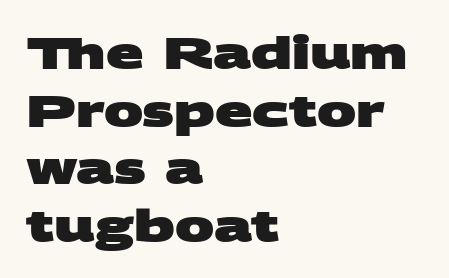
Q: Is the text bold? A: Yes.
Q: Is the typeface a serif or a sans-serif typeface? A: Sans-serif.
Q: Is the text underlined? A: No.
Q: How is the paragraph aligned? A: Left-aligned.
Q: Is the spacing between letters normal or unusually wide? A: Normal.
Q: Is the spacing between lines tight, normal or loose? A: Normal.
Q: Width (condensed, normal, or wide)? A: Wide.
Q: Stroke contrast? A: Medium.
Q: x-height? A: Large.
Q: Monospaced? A: No.
